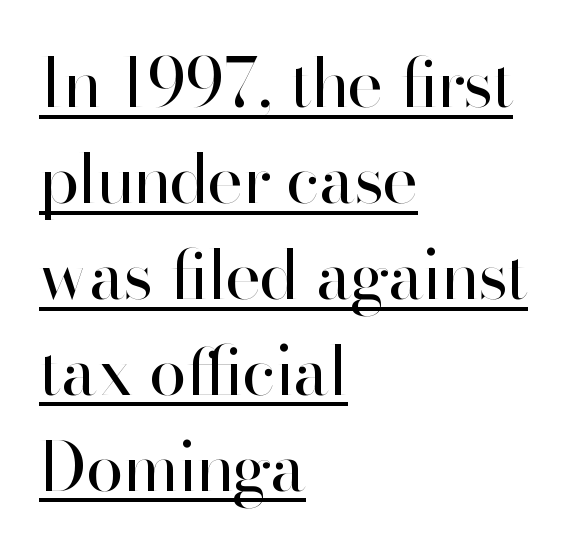
The image shows 68 px regular-weight sans-serif type, upright; set left-aligned, normal line spacing (1.41x), normal letter spacing, underlined; high stroke contrast and a small x-height.
